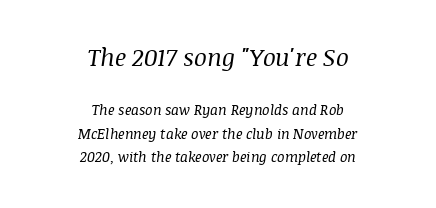
Reading down the block, each line starts at a different indent, mirrored at its end. The composition opens big and finishes small. The passage shown has conventional tracking throughout. Stems and bowls with no extra thickness — not bold. Observe the lean: these are italic letterforms.
